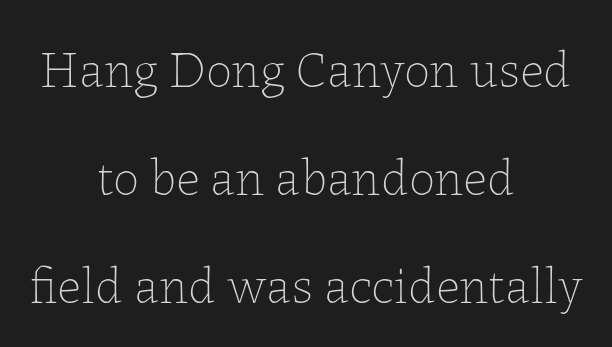
{"italic": "no", "bold": "no", "weight": "thin", "width": "normal", "stroke_contrast": "low", "x_height": "medium", "monospaced": "no", "underline": "no", "align": "center", "line_spacing": "loose", "line_spacing_ratio": 2.08, "letter_spacing": "normal", "letter_spacing_em": 0.0, "glyph_px": 52}
